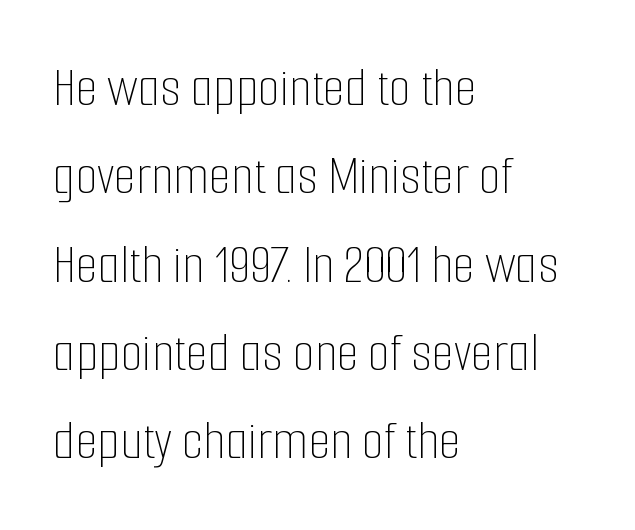
{"italic": "no", "bold": "no", "weight": "thin", "width": "condensed", "stroke_contrast": "low", "x_height": "medium", "monospaced": "no", "underline": "no", "align": "left", "line_spacing": "normal", "line_spacing_ratio": 1.55, "letter_spacing": "normal", "letter_spacing_em": 0.0, "glyph_px": 57}
